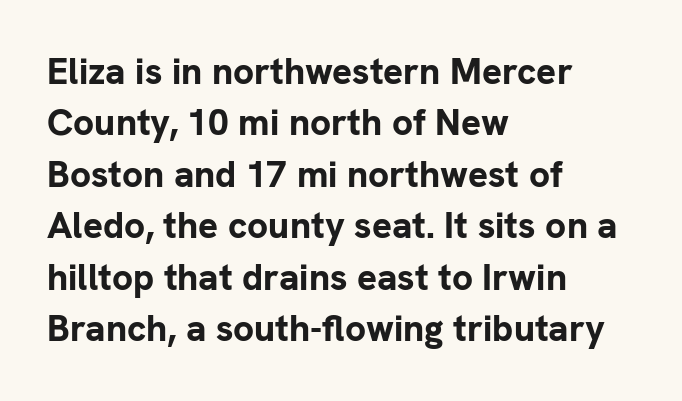
The paragraph shown leans on its left margin. Are there feet on the stems? There aren't — it's a sans. A typesetter would mark this as roman, not italic. Does the leading feel generous? No, just average. The letterforms sit shoulder to shoulder at normal distance. These lines are rendered in a variable-pitch font.
